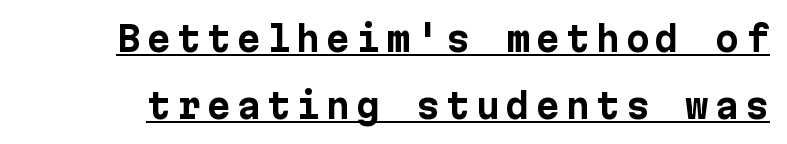
{"serif": "no", "italic": "no", "bold": "yes", "weight": "bold", "width": "normal", "stroke_contrast": "low", "x_height": "medium", "underline": "yes", "line_spacing": "loose", "line_spacing_ratio": 1.96, "glyph_px": 34}
